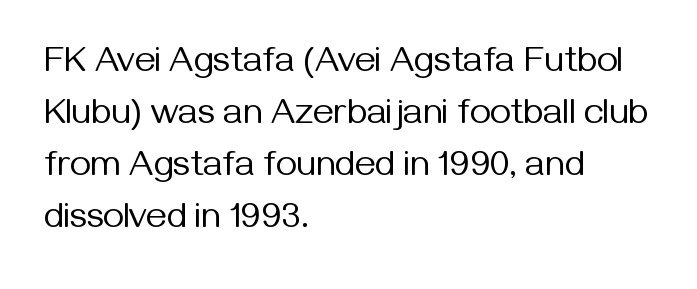
Q: Is the text bold? A: No.
Q: Is the text italic (slanted)? A: No, it is upright.
Q: Is the typeface a serif or a sans-serif typeface? A: Sans-serif.
Q: Is the text underlined? A: No.
Q: How is the paragraph aligned? A: Left-aligned.
Q: Is the spacing between letters normal or unusually wide? A: Normal.
Q: Is the spacing between lines tight, normal or loose? A: Normal.
Q: Width (condensed, normal, or wide)? A: Normal.
Q: Stroke contrast? A: Medium.
Q: x-height? A: Medium.
Q: Monospaced? A: No.
